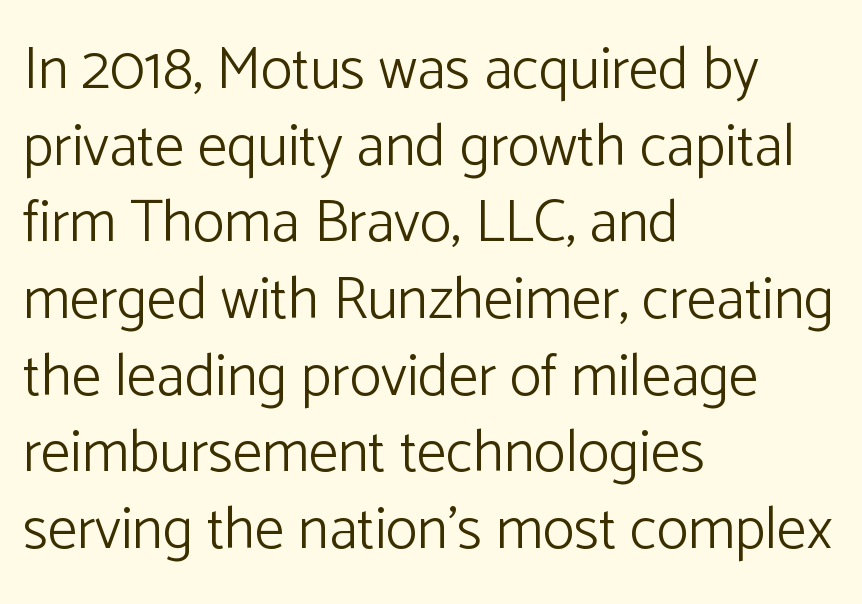
{"serif": "no", "italic": "no", "bold": "no", "weight": "light", "width": "normal", "stroke_contrast": "low", "x_height": "medium", "monospaced": "no", "underline": "no", "align": "left", "line_spacing": "normal", "line_spacing_ratio": 1.3, "letter_spacing": "normal", "letter_spacing_em": 0.0, "glyph_px": 59}
